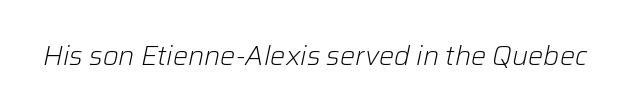
Anything drawn beneath the words? Only blank space. The text carries the slant typical of an italic or oblique font. On a weight scale, this lands at 450 or below. Observe the ordinary spacing: letters are neighbours, not strangers.
